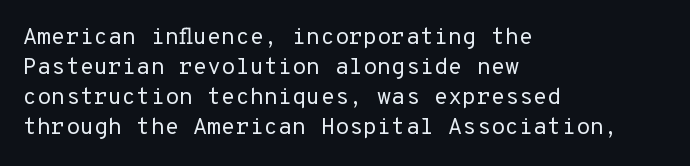
{"italic": "no", "bold": "no", "underline": "no", "align": "left", "line_spacing": "normal", "line_spacing_ratio": 1.3, "letter_spacing": "normal", "letter_spacing_em": 0.0, "glyph_px": 23}
